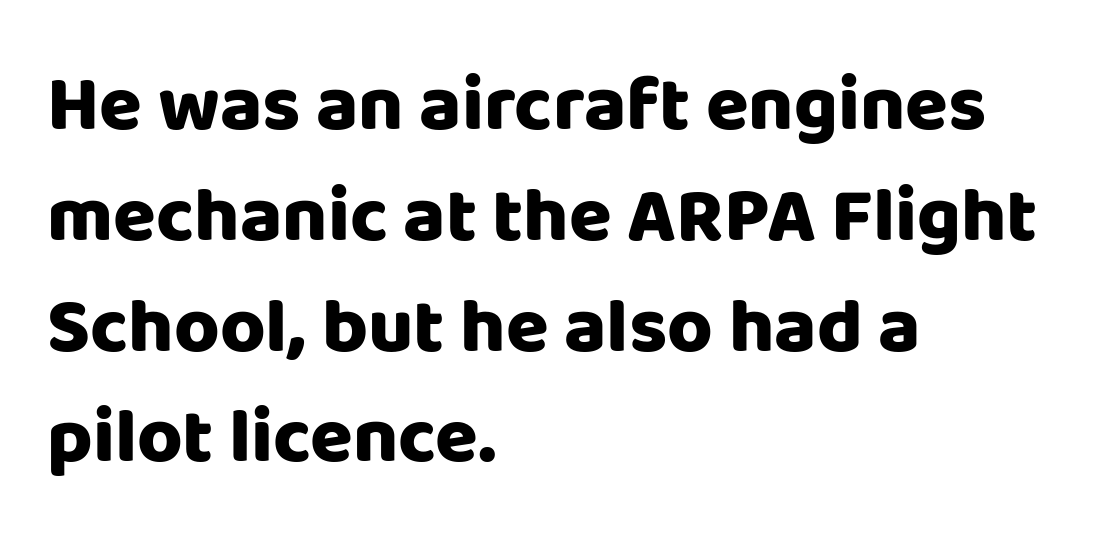
Q: Is the text bold? A: Yes.
Q: Is the text italic (slanted)? A: No, it is upright.
Q: Is the typeface a serif or a sans-serif typeface? A: Sans-serif.
Q: Is the text underlined? A: No.
Q: How is the paragraph aligned? A: Left-aligned.
Q: Is the spacing between letters normal or unusually wide? A: Normal.
Q: Is the spacing between lines tight, normal or loose? A: Normal.
Q: Width (condensed, normal, or wide)? A: Normal.
Q: Stroke contrast? A: Low.
Q: x-height? A: Large.
Q: Monospaced? A: No.
